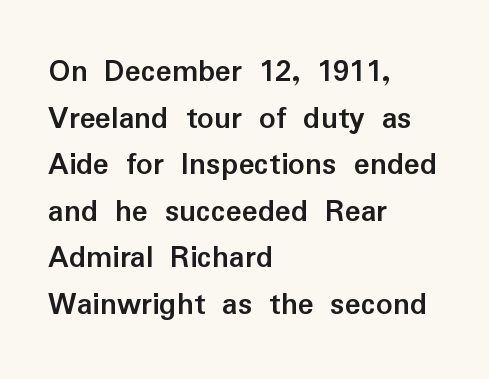
{"serif": "no", "italic": "no", "bold": "yes", "weight": "semibold", "width": "normal", "stroke_contrast": "low", "x_height": "medium", "monospaced": "no", "underline": "no", "align": "left", "line_spacing": "normal", "line_spacing_ratio": 1.41, "letter_spacing": "normal", "letter_spacing_em": 0.0, "glyph_px": 33}
